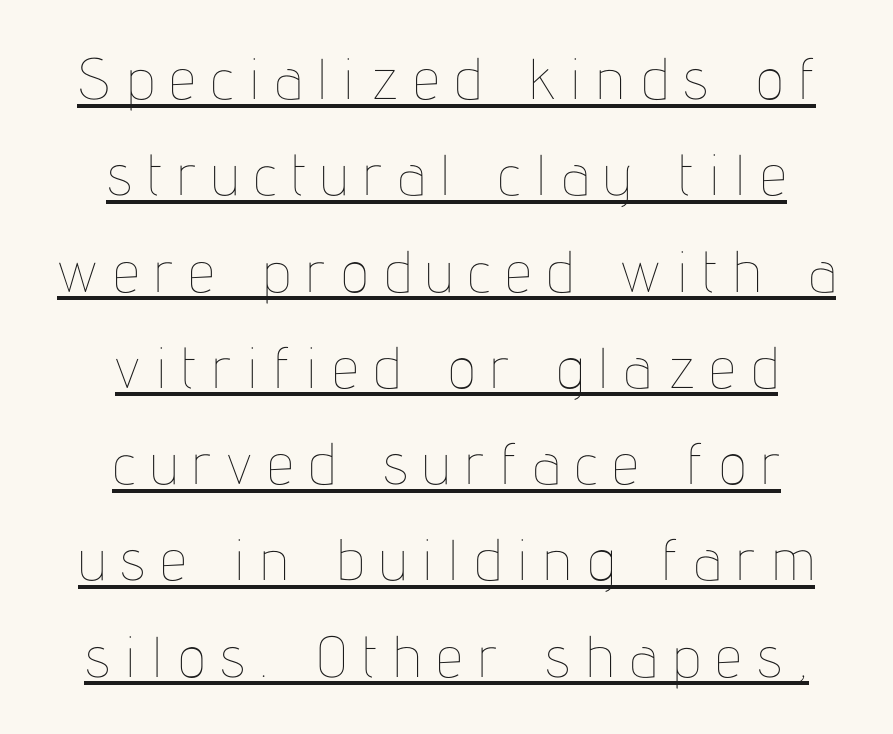
Letter spacing: wide. Horizontally, the lines are justified to the midpoint only. The font's upright variant was chosen for this text. No heavy texture on the line: the type isn't bold.
